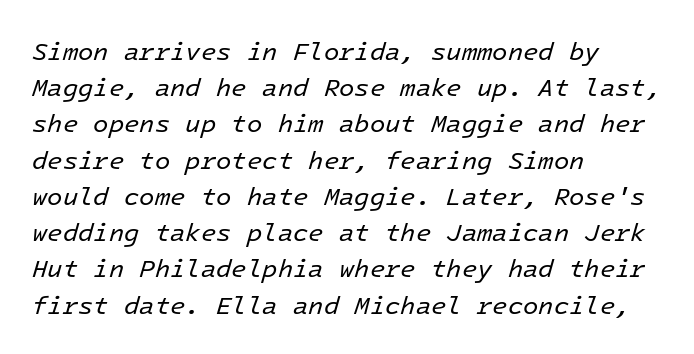
{"italic": "yes", "lean": "right", "slant_degrees": 16, "bold": "no", "underline": "no", "align": "left", "line_spacing": "normal", "line_spacing_ratio": 1.45, "letter_spacing": "normal", "letter_spacing_em": 0.0, "glyph_px": 25}
